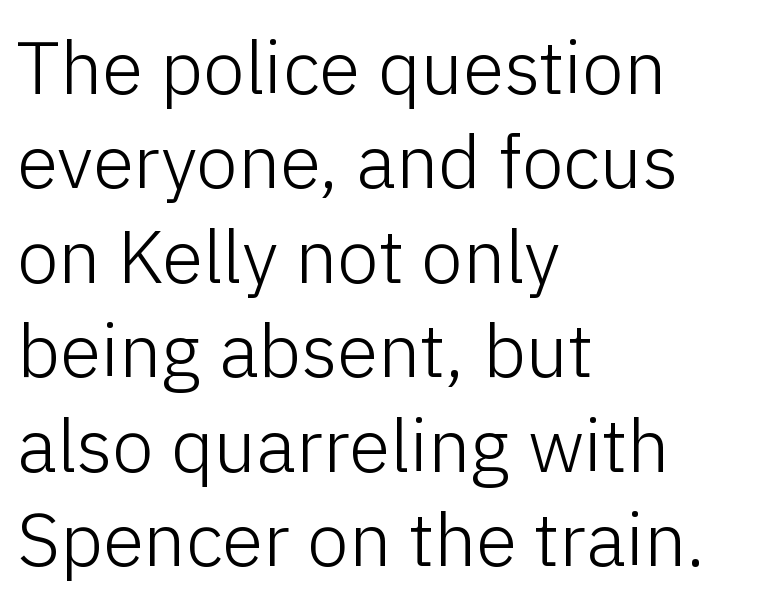
The letters stand upright; this is a roman face. A classic flush-left, rag-right setting is used for this passage. Unbolded letterforms with no extra heft. Varying glyph widths throughout — classic text-font behaviour.
